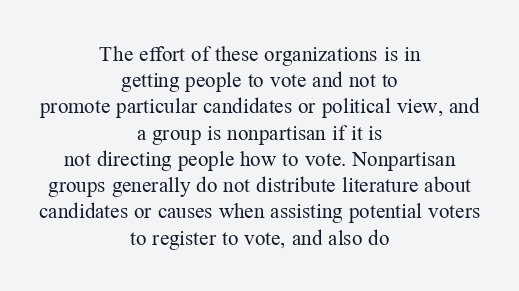
{"italic": "no", "bold": "no", "underline": "no", "align": "center", "line_spacing": "normal", "line_spacing_ratio": 1.25, "letter_spacing": "normal", "letter_spacing_em": 0.0, "glyph_px": 21}
